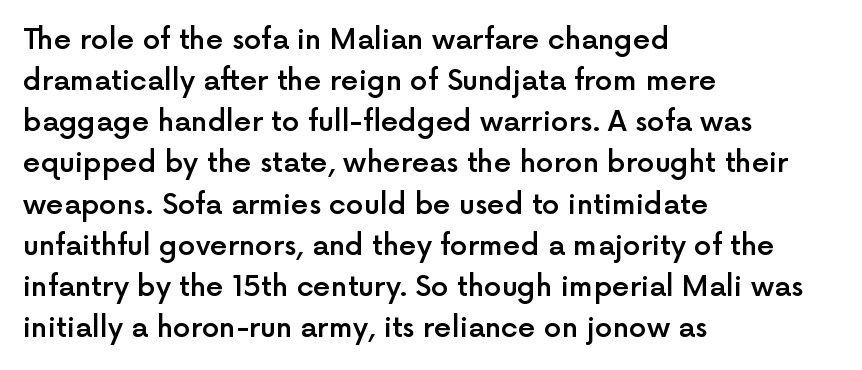
The image shows 28 px semibold sans-serif type, upright; set left-aligned, normal line spacing (1.47x), normal letter spacing, not underlined; a medium x-height.
